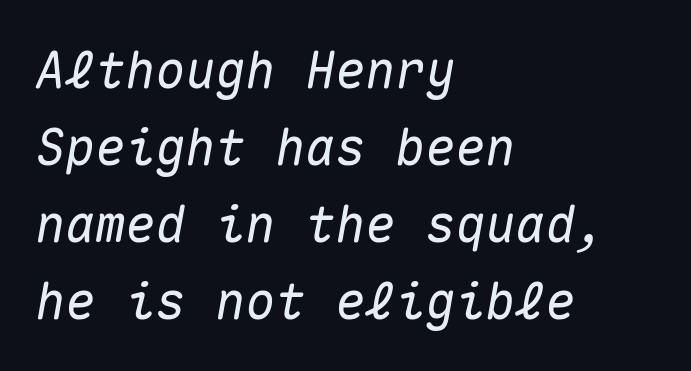
{"italic": "yes", "lean": "right", "slant_degrees": 10, "width": "normal", "stroke_contrast": "medium", "x_height": "medium", "monospaced": "yes", "underline": "no", "align": "left", "line_spacing": "normal", "line_spacing_ratio": 1.54, "letter_spacing": "normal", "letter_spacing_em": 0.0, "glyph_px": 50}
